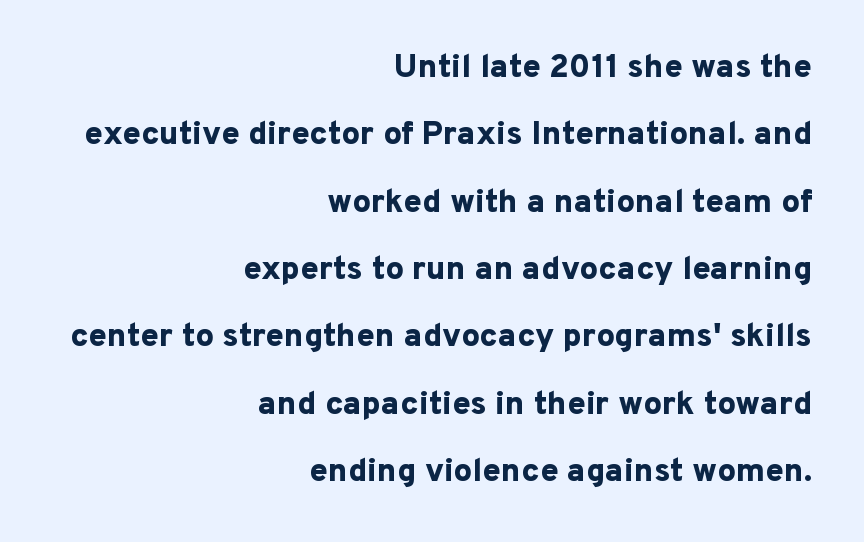
Successive baselines arrive slowly, with a big drop between each. Unlike italic type, these characters show no tilt at all. Strokes here are thick enough to call this a true bold. There is no visible air inserted between adjacent glyphs. Spacing verdict: proportional, widths tailored to each character.
